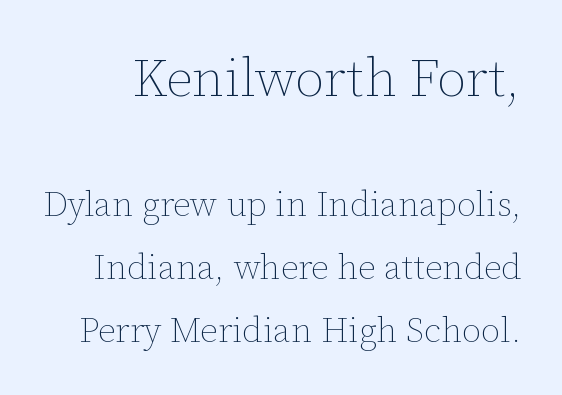
The image shows 53 px thin type, upright; set line spacing 1.8x, normal letter spacing, not underlined; the first (top) block is 1.51x larger; low stroke contrast and a medium x-height.
